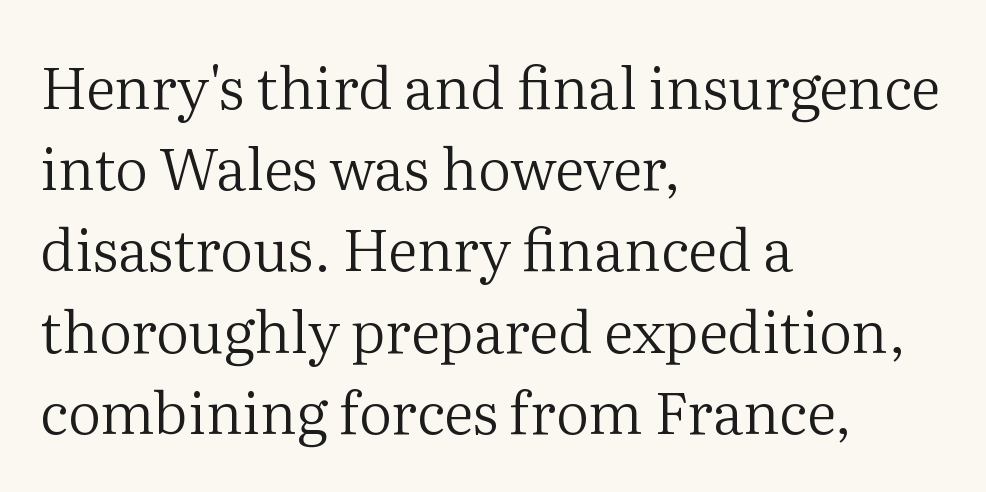
{"serif": "yes", "italic": "no", "bold": "no", "weight": "regular", "width": "normal", "stroke_contrast": "medium", "x_height": "medium", "monospaced": "no", "underline": "no", "align": "left", "line_spacing": "normal", "line_spacing_ratio": 1.4, "letter_spacing": "normal", "letter_spacing_em": 0.0, "glyph_px": 58}
